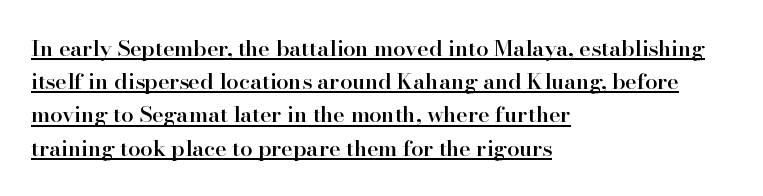
Q: Is the text bold? A: Semi-bold.
Q: Is the text italic (slanted)? A: No, it is upright.
Q: Is the text underlined? A: Yes.
Q: How is the paragraph aligned? A: Left-aligned.
Q: Is the spacing between letters normal or unusually wide? A: Normal.
Q: Is the spacing between lines tight, normal or loose? A: Normal.
